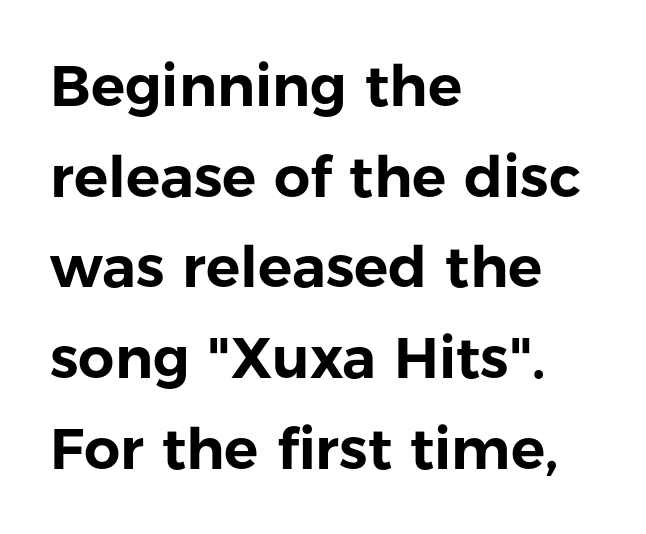
Q: Is the text italic (slanted)? A: No, it is upright.
Q: Is the typeface a serif or a sans-serif typeface? A: Sans-serif.
Q: Is the text underlined? A: No.
Q: How is the paragraph aligned? A: Left-aligned.
Q: Is the spacing between letters normal or unusually wide? A: Normal.
Q: Is the spacing between lines tight, normal or loose? A: Normal.
Q: Width (condensed, normal, or wide)? A: Normal.
Q: Stroke contrast? A: Low.
Q: x-height? A: Medium.
Q: Monospaced? A: No.
